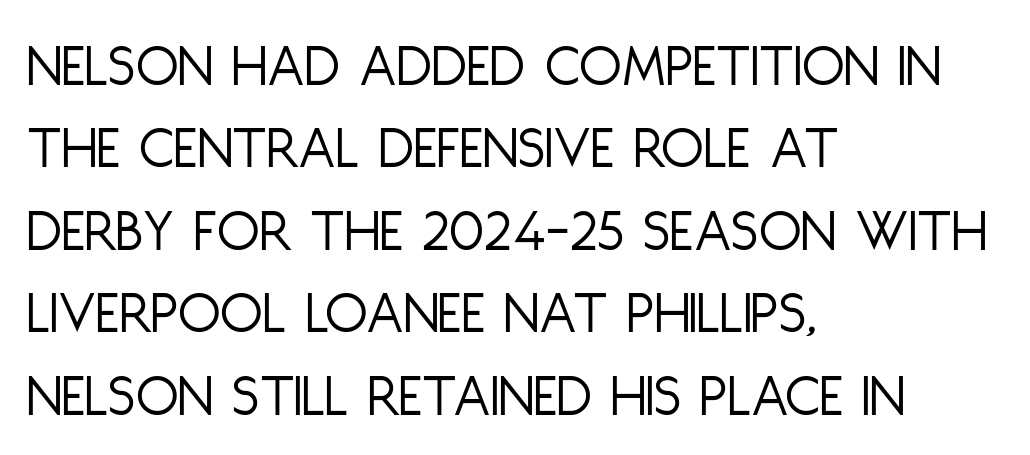
{"serif": "no", "italic": "no", "bold": "no", "weight": "light", "width": "condensed", "stroke_contrast": "low", "x_height": "large", "monospaced": "no", "underline": "no", "align": "left", "line_spacing": "normal", "line_spacing_ratio": 1.33, "letter_spacing": "normal", "letter_spacing_em": 0.0, "glyph_px": 62}
